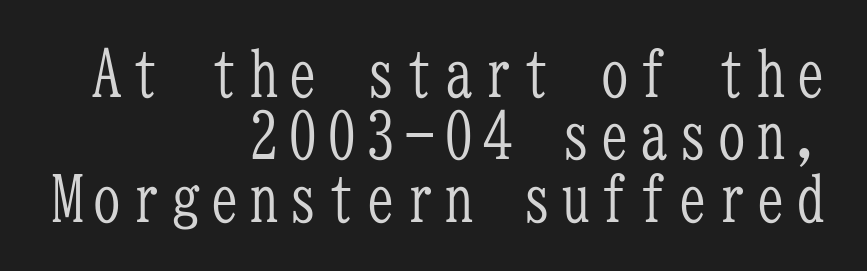
{"serif": "yes", "italic": "no", "bold": "no", "weight": "light", "width": "condensed", "stroke_contrast": "low", "x_height": "medium", "monospaced": "yes", "underline": "no", "align": "right", "line_spacing": "tight", "line_spacing_ratio": 0.99, "glyph_px": 63}
